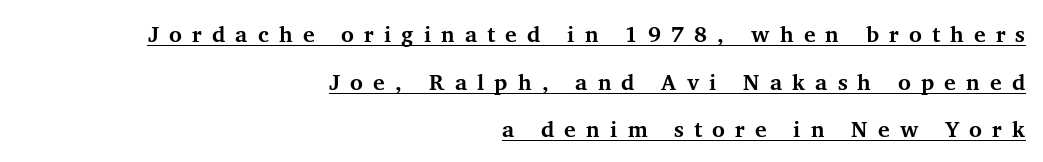
The image shows 22 px bold type, upright; set right-aligned, loose line spacing (2.16x), unusually wide letter spacing (+0.46 em), underlined.
